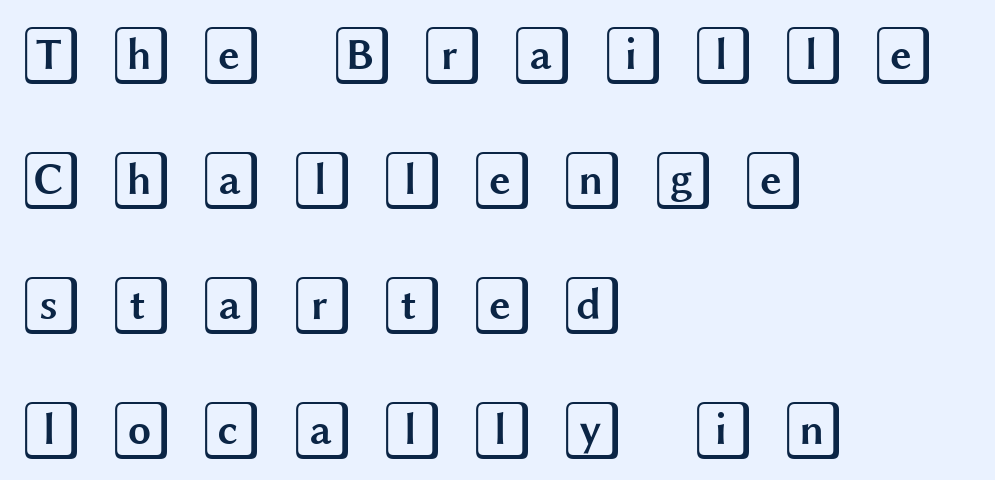
{"italic": "no", "width": "wide", "x_height": "large", "underline": "no", "align": "left", "line_spacing": "loose", "line_spacing_ratio": 2.12, "letter_spacing": "wide", "letter_spacing_em": 0.43, "glyph_px": 59}
